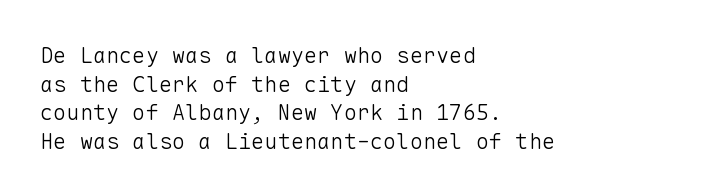
{"italic": "no", "bold": "no", "underline": "no", "align": "left", "line_spacing": "normal", "line_spacing_ratio": 1.3, "letter_spacing": "normal", "letter_spacing_em": 0.0, "glyph_px": 22}
